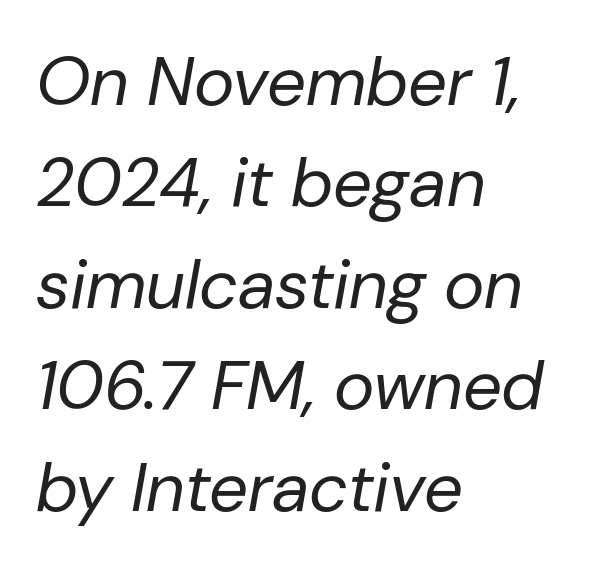
Short note: letters normally spaced. Lines of text with bare space underneath. Each letter keeps its own natural width here, so spacing adapts to shape. The designer left line spacing at the default.
